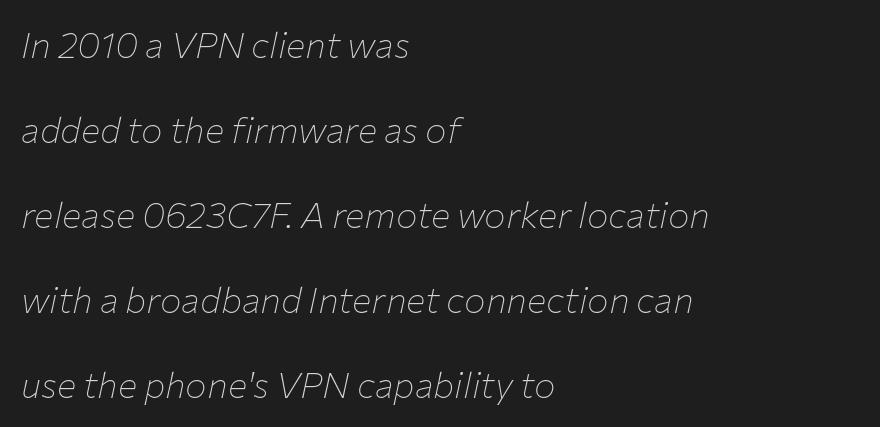
Q: Is the text bold? A: No.
Q: Is the text italic (slanted)? A: Yes, it leans right by about 12 degrees.
Q: Is the text underlined? A: No.
Q: How is the paragraph aligned? A: Left-aligned.
Q: Is the spacing between letters normal or unusually wide? A: Normal.
Q: Is the spacing between lines tight, normal or loose? A: Loose.
Q: Width (condensed, normal, or wide)? A: Normal.
Q: Stroke contrast? A: Low.
Q: x-height? A: Medium.
Q: Monospaced? A: No.
